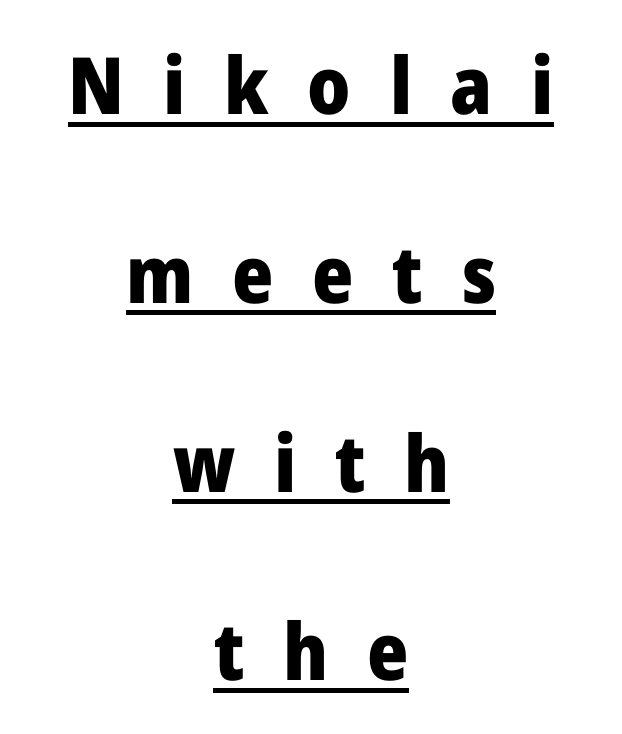
Q: Is the text bold? A: Yes.
Q: Is the text italic (slanted)? A: No, it is upright.
Q: Is the typeface a serif or a sans-serif typeface? A: Sans-serif.
Q: Is the text underlined? A: Yes.
Q: How is the paragraph aligned? A: Centered.
Q: Is the spacing between letters normal or unusually wide? A: Unusually wide.
Q: Is the spacing between lines tight, normal or loose? A: Loose.
Q: Width (condensed, normal, or wide)? A: Normal.
Q: Stroke contrast? A: Low.
Q: x-height? A: Medium.
Q: Monospaced? A: No.
